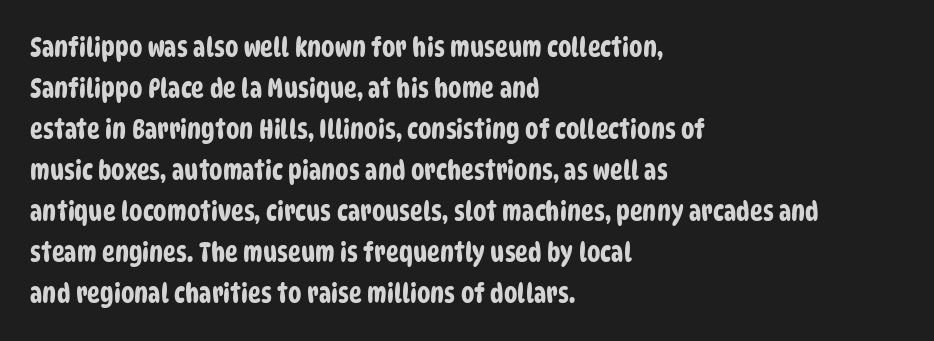
{"underline": "no", "align": "left", "line_spacing": "normal", "line_spacing_ratio": 1.52, "letter_spacing": "normal", "letter_spacing_em": 0.0, "glyph_px": 27}
